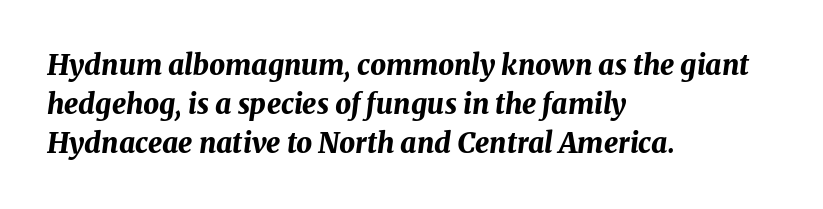
The image shows 28 px bold type, italic (leaning right); set left-aligned, normal line spacing (1.4x), normal letter spacing, not underlined; medium stroke contrast and a medium x-height.
